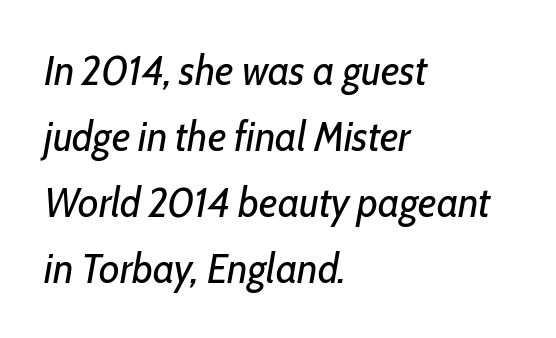
The image shows 42 px regular-weight, condensed type, italic (leaning right); set left-aligned, normal line spacing (1.57x), normal letter spacing, not underlined; low stroke contrast and a medium x-height.
